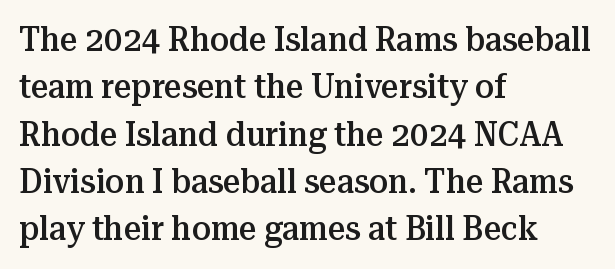
The image shows 34 px semibold serif type, upright; set left-aligned, normal line spacing (1.39x), normal letter spacing, not underlined; medium stroke contrast and a medium x-height.
